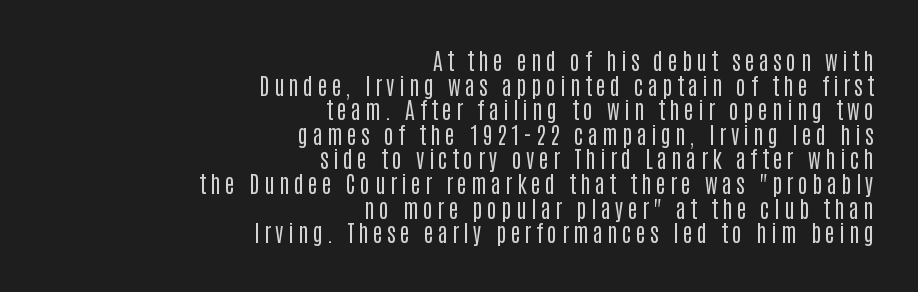
The image shows 23 px text type, upright; set right-aligned, tight line spacing (1.07x), not underlined.
